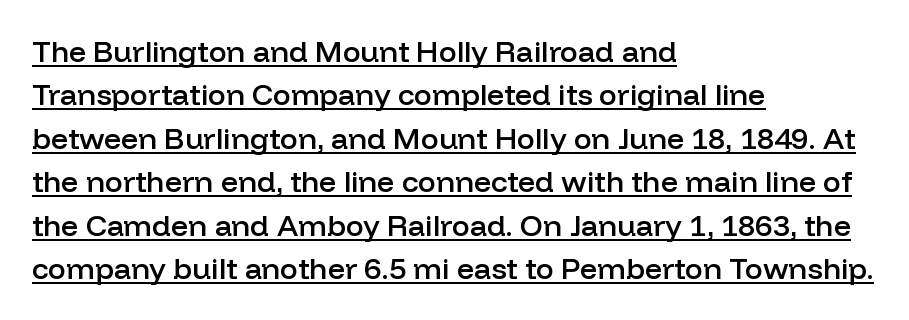
{"serif": "no", "italic": "no", "bold": "semi", "weight": "semibold", "width": "normal", "stroke_contrast": "low", "x_height": "medium", "monospaced": "no", "underline": "yes", "align": "left", "line_spacing": "normal", "line_spacing_ratio": 1.45, "letter_spacing": "normal", "letter_spacing_em": 0.0, "glyph_px": 30}
